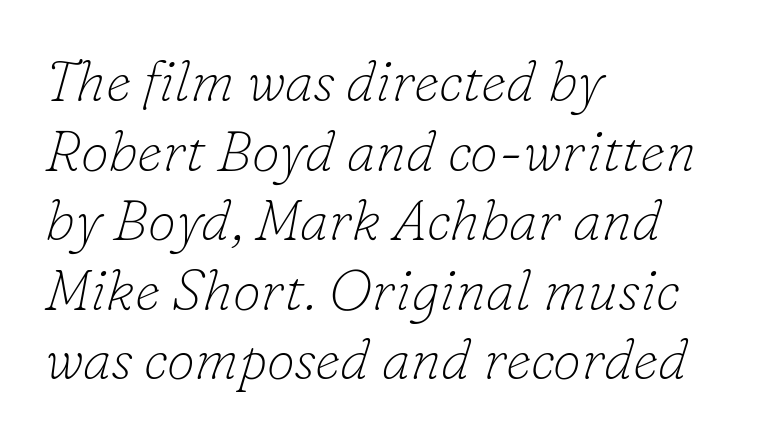
{"serif": "yes", "italic": "yes", "lean": "right", "slant_degrees": 16, "bold": "no", "weight": "thin", "width": "normal", "stroke_contrast": "low", "x_height": "small", "monospaced": "no", "underline": "no", "align": "left", "line_spacing_ratio": 1.22, "letter_spacing": "normal", "letter_spacing_em": 0.0, "glyph_px": 57}
